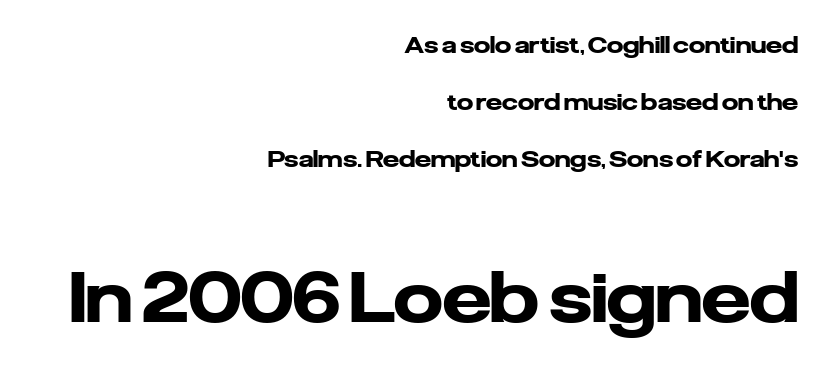
The image shows 69 px heavy sans-serif type, upright; set right-aligned, loose line spacing (2.47x), normal letter spacing, not underlined; the second (bottom) block is 3.0x larger; low stroke contrast and a medium x-height.
